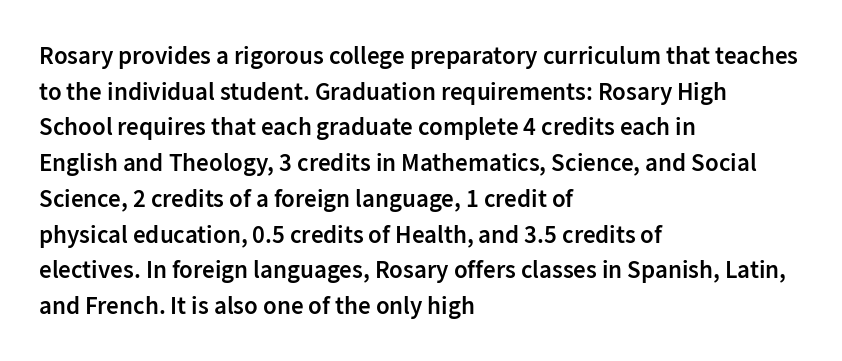
The vertical gap from one line to the next is medium. Which margin do the lines hug? The left one — the right edge is uneven. If you drew a line through each stem, it would be perfectly vertical. Has an underline been added? It has not.
